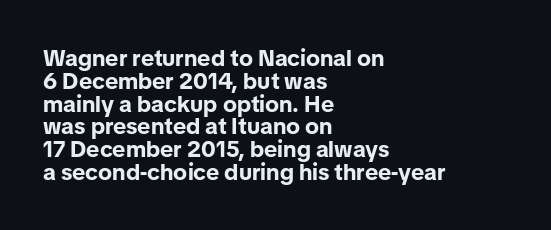
Q: Is the text bold? A: Yes.
Q: Is the text italic (slanted)? A: No, it is upright.
Q: Is the text underlined? A: No.
Q: How is the paragraph aligned? A: Left-aligned.
Q: Is the spacing between letters normal or unusually wide? A: Normal.
Q: Is the spacing between lines tight, normal or loose? A: Tight.
